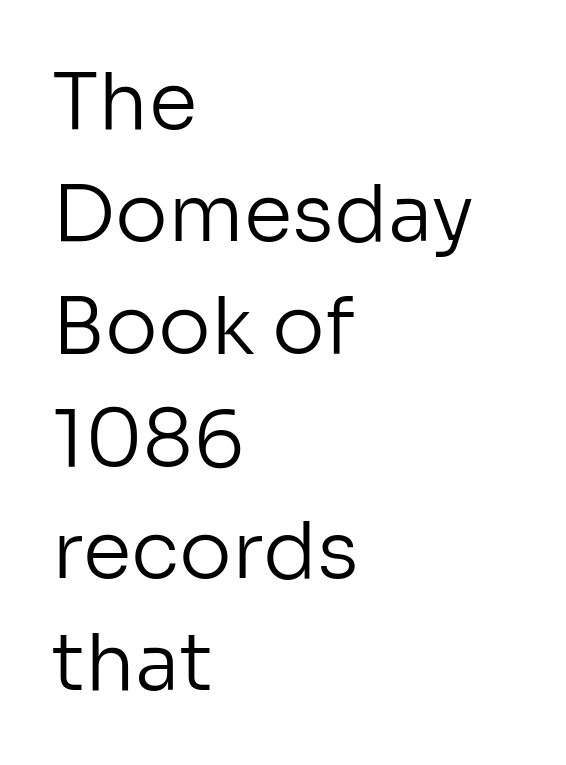
Q: Is the text bold? A: No.
Q: Is the text italic (slanted)? A: No, it is upright.
Q: Is the typeface a serif or a sans-serif typeface? A: Sans-serif.
Q: Is the text underlined? A: No.
Q: How is the paragraph aligned? A: Left-aligned.
Q: Is the spacing between letters normal or unusually wide? A: Normal.
Q: Is the spacing between lines tight, normal or loose? A: Normal.
Q: Width (condensed, normal, or wide)? A: Normal.
Q: Stroke contrast? A: Low.
Q: x-height? A: Medium.
Q: Monospaced? A: No.
